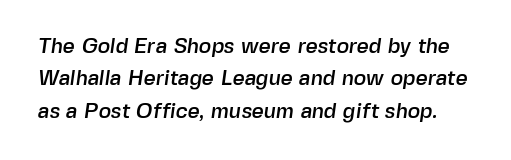
The image shows 21 px text type; set normal line spacing (1.54x), normal letter spacing, not underlined.
